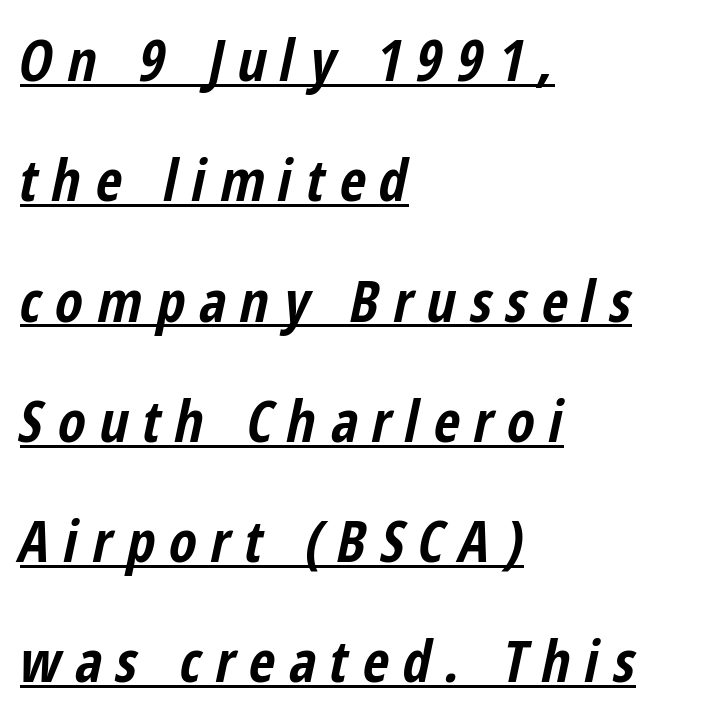
The image shows 57 px bold, condensed type, italic (leaning right); set left-aligned, loose line spacing (2.11x), unusually wide letter spacing (+0.25 em), underlined; low stroke contrast and a medium x-height.
